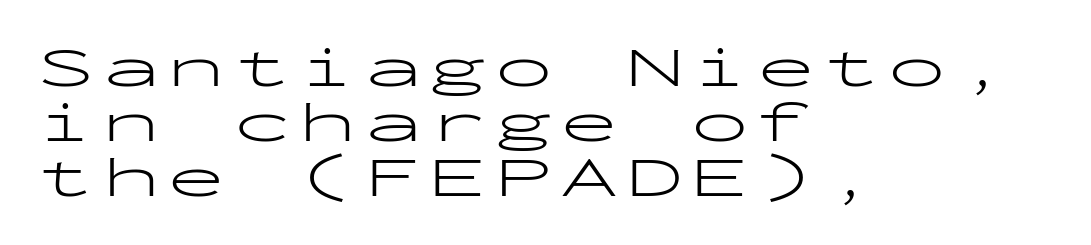
This rendering features lettering with no underline. Is the block centered? No — it sits flush against the left margin. A typesetter would call this monospace, since all characters share one set width. The vertical gap from one line to the next is small. On a weight scale, this lands at 450 or below.
